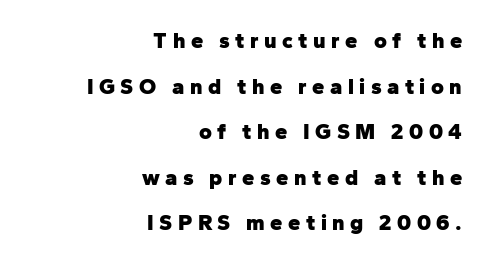
The image shows 22 px bold type, upright; set right-aligned, loose line spacing (2.07x), unusually wide letter spacing (+0.25 em), not underlined.
